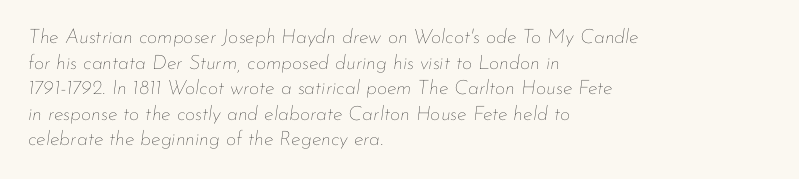
{"italic": "yes", "lean": "right", "slant_degrees": 7, "bold": "no", "underline": "no", "align": "left", "line_spacing": "normal", "line_spacing_ratio": 1.28, "letter_spacing": "normal", "letter_spacing_em": 0.0, "glyph_px": 20}
